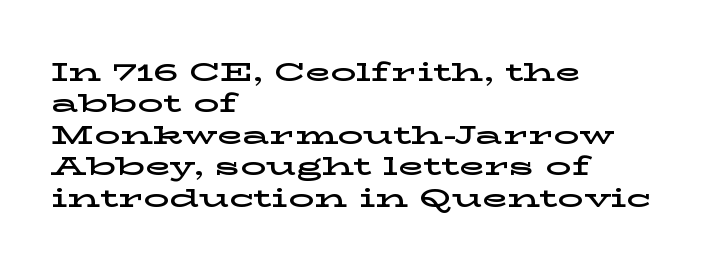
The image shows 26 px text type, upright; set left-aligned, line spacing 1.21x, normal letter spacing, not underlined.
